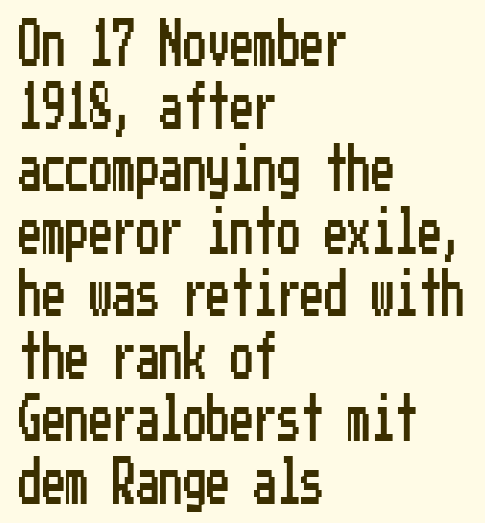
Q: Is the text italic (slanted)? A: No, it is upright.
Q: Is the typeface a serif or a sans-serif typeface? A: Sans-serif.
Q: Is the text underlined? A: No.
Q: How is the paragraph aligned? A: Left-aligned.
Q: Is the spacing between letters normal or unusually wide? A: Normal.
Q: Is the spacing between lines tight, normal or loose? A: Normal.
Q: Width (condensed, normal, or wide)? A: Condensed.
Q: Stroke contrast? A: Low.
Q: x-height? A: Medium.
